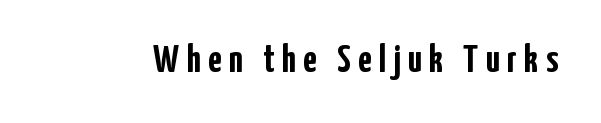
The image shows 39 px semibold, condensed sans-serif type, upright; set not underlined; low stroke contrast and a medium x-height.
